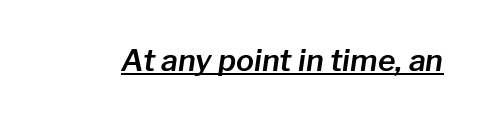
The image shows 30 px text type, italic (leaning right); set normal letter spacing, underlined; low stroke contrast and a medium x-height.
